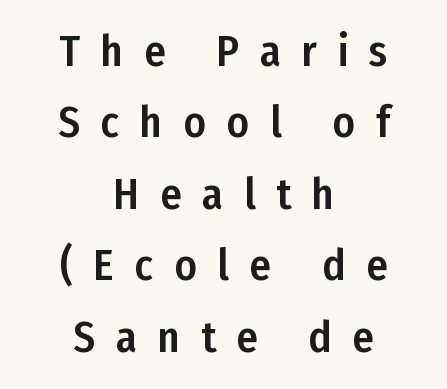
{"serif": "no", "italic": "no", "width": "condensed", "stroke_contrast": "low", "x_height": "medium", "monospaced": "no", "underline": "no", "align": "center", "line_spacing": "normal", "line_spacing_ratio": 1.66, "letter_spacing": "wide", "letter_spacing_em": 0.48, "glyph_px": 43}
